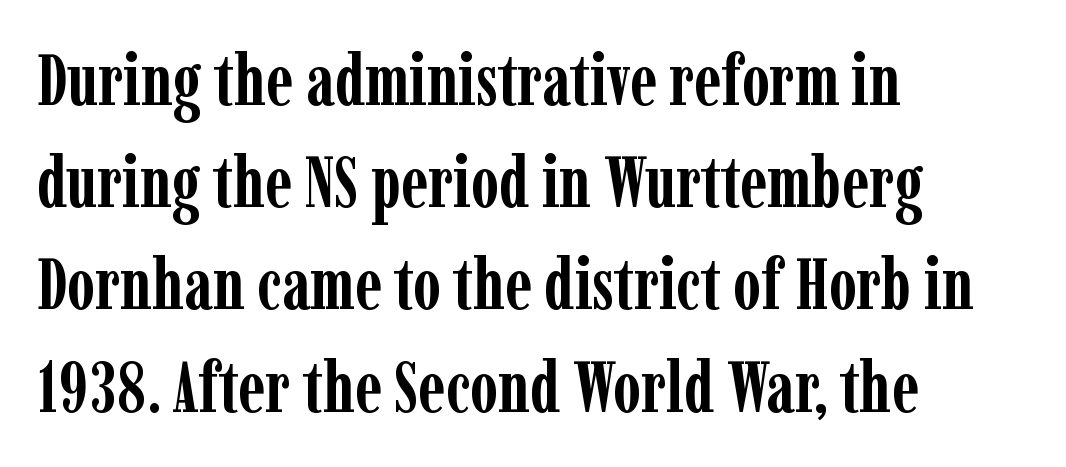
Q: Is the text bold? A: Yes.
Q: Is the text italic (slanted)? A: No, it is upright.
Q: Is the typeface a serif or a sans-serif typeface? A: Serif.
Q: Is the text underlined? A: No.
Q: How is the paragraph aligned? A: Left-aligned.
Q: Is the spacing between letters normal or unusually wide? A: Normal.
Q: Is the spacing between lines tight, normal or loose? A: Normal.
Q: Width (condensed, normal, or wide)? A: Condensed.
Q: Stroke contrast? A: Low.
Q: x-height? A: Medium.
Q: Monospaced? A: No.
